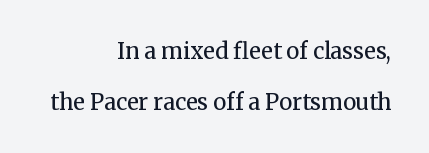
{"italic": "no", "bold": "no", "underline": "no", "align": "right", "line_spacing": "loose", "line_spacing_ratio": 2.31, "letter_spacing": "normal", "letter_spacing_em": 0.0, "glyph_px": 22}
